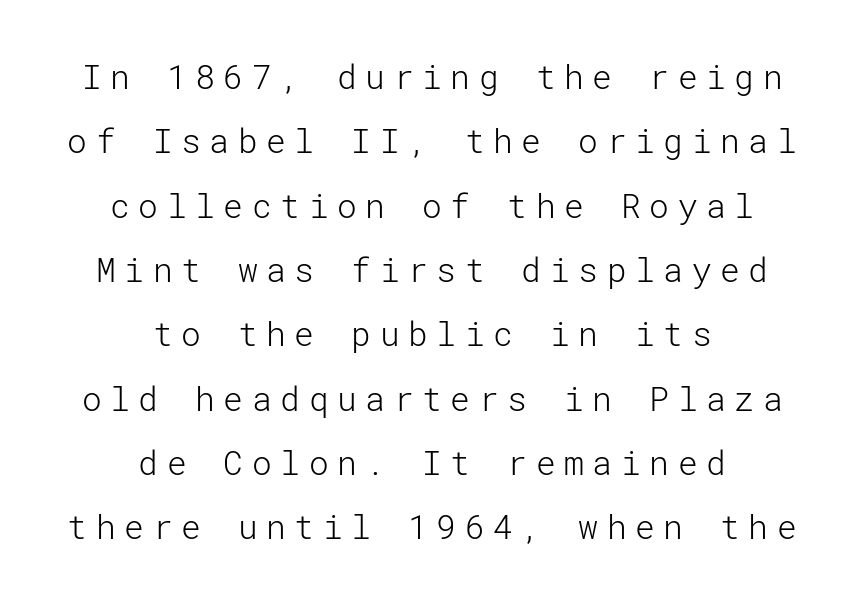
Q: Is the text bold? A: No.
Q: Is the text italic (slanted)? A: No, it is upright.
Q: Is the typeface a serif or a sans-serif typeface? A: Sans-serif.
Q: Is the text underlined? A: No.
Q: How is the paragraph aligned? A: Centered.
Q: Is the spacing between letters normal or unusually wide? A: Unusually wide.
Q: Is the spacing between lines tight, normal or loose? A: Loose.
Q: Width (condensed, normal, or wide)? A: Normal.
Q: Stroke contrast? A: Low.
Q: x-height? A: Medium.
